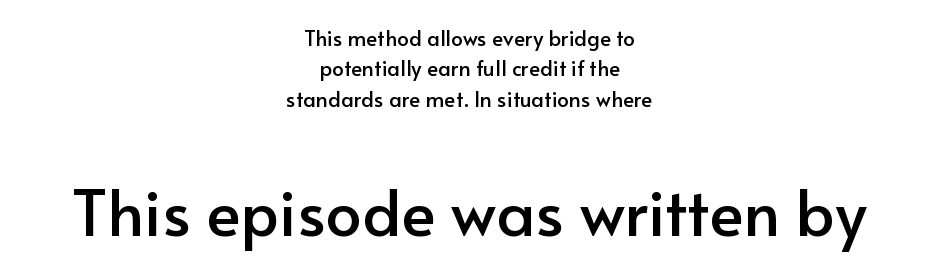
The image shows 64 px sans-serif type, upright; set centered, normal line spacing (1.45x), normal letter spacing, not underlined; the second (bottom) block is 3.05x larger; low stroke contrast and a small x-height.
